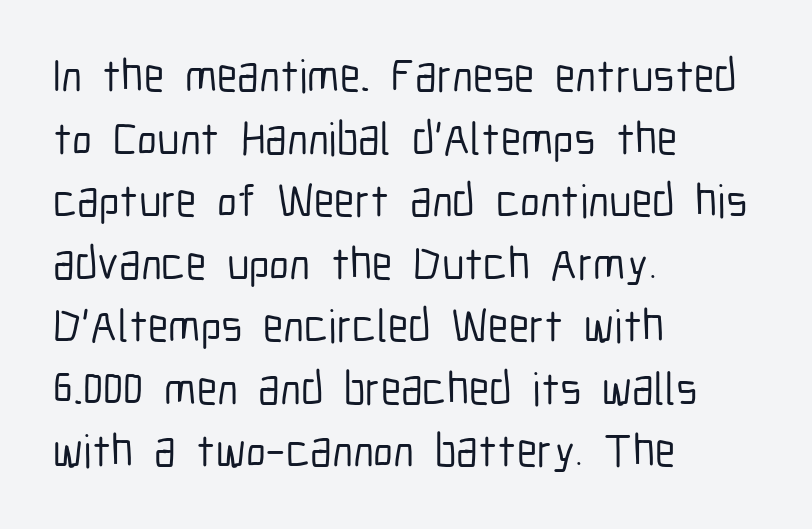
The image shows 46 px condensed sans-serif type, upright; set left-aligned, normal line spacing (1.36x), normal letter spacing, not underlined; low stroke contrast and a medium x-height.
